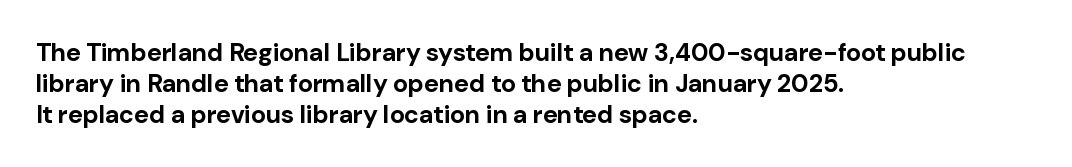
The image shows 25 px bold type, upright; set left-aligned, line spacing 1.24x, normal letter spacing, not underlined.
